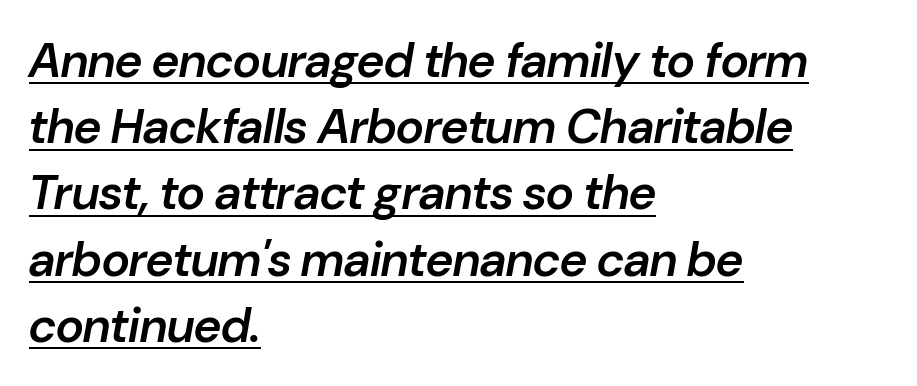
Q: Is the text bold? A: Semi-bold.
Q: Is the text italic (slanted)? A: Yes, it leans right by about 10 degrees.
Q: Is the text underlined? A: Yes.
Q: How is the paragraph aligned? A: Left-aligned.
Q: Is the spacing between letters normal or unusually wide? A: Normal.
Q: Is the spacing between lines tight, normal or loose? A: Normal.
Q: Width (condensed, normal, or wide)? A: Normal.
Q: Stroke contrast? A: Low.
Q: x-height? A: Medium.
Q: Monospaced? A: No.
